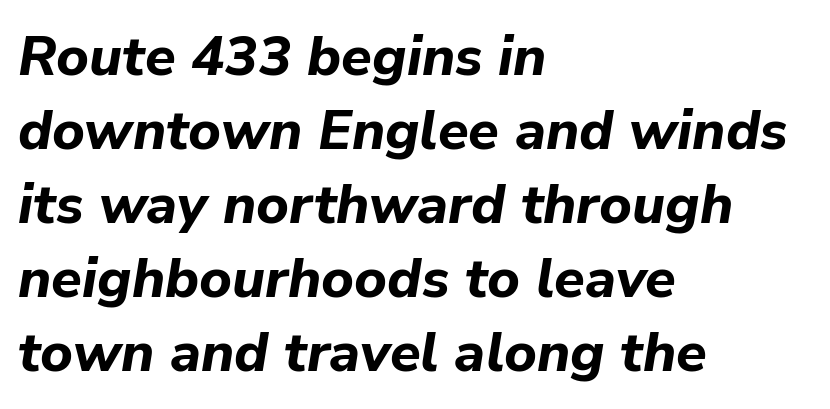
The image shows 56 px bold type, italic (leaning right); set left-aligned, normal line spacing (1.32x), normal letter spacing, not underlined; low stroke contrast and a medium x-height.
